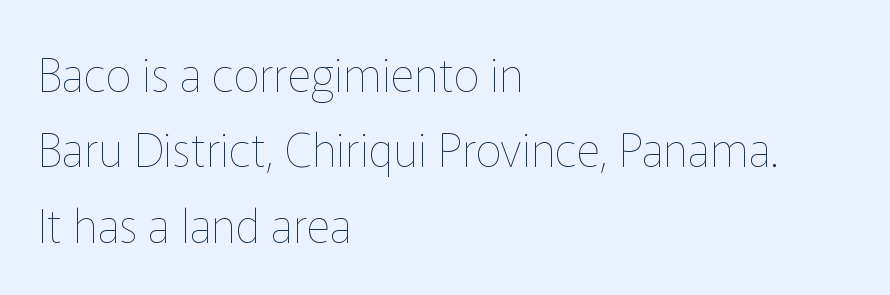
The image shows 46 px thin type, upright; set left-aligned, normal line spacing (1.64x), normal letter spacing, not underlined; low stroke contrast and a medium x-height.
